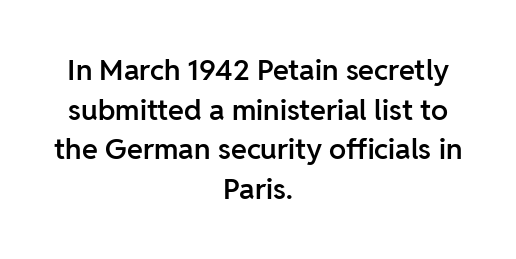
{"serif": "no", "italic": "no", "bold": "semi", "weight": "semibold", "width": "normal", "stroke_contrast": "low", "x_height": "medium", "monospaced": "no", "underline": "no", "align": "center", "line_spacing": "normal", "line_spacing_ratio": 1.37, "letter_spacing": "normal", "letter_spacing_em": 0.0, "glyph_px": 29}
